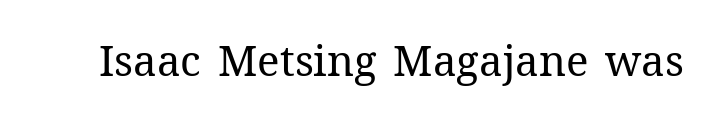
The image shows 42 px regular-weight type, upright; set normal letter spacing, not underlined; medium stroke contrast and a medium x-height.
